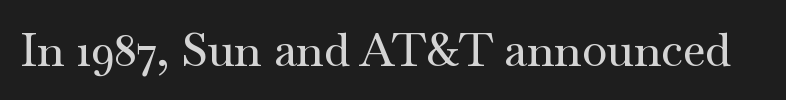
Q: Is the text italic (slanted)? A: No, it is upright.
Q: Is the typeface a serif or a sans-serif typeface? A: Serif.
Q: Is the text underlined? A: No.
Q: Is the spacing between letters normal or unusually wide? A: Normal.
Q: Width (condensed, normal, or wide)? A: Wide.
Q: Stroke contrast? A: Medium.
Q: x-height? A: Small.
Q: Monospaced? A: No.
